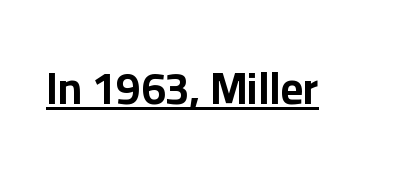
Q: Is the text bold? A: Yes.
Q: Is the text italic (slanted)? A: No, it is upright.
Q: Is the typeface a serif or a sans-serif typeface? A: Sans-serif.
Q: Is the text underlined? A: Yes.
Q: Is the spacing between letters normal or unusually wide? A: Normal.
Q: Width (condensed, normal, or wide)? A: Normal.
Q: Stroke contrast? A: Low.
Q: x-height? A: Medium.
Q: Monospaced? A: No.
